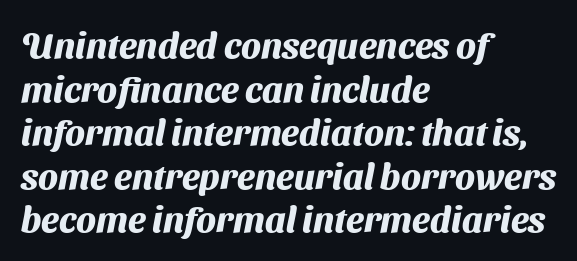
The image shows 36 px heavy sans-serif type; set left-aligned, line spacing 1.21x, normal letter spacing, not underlined; medium stroke contrast and a medium x-height.
